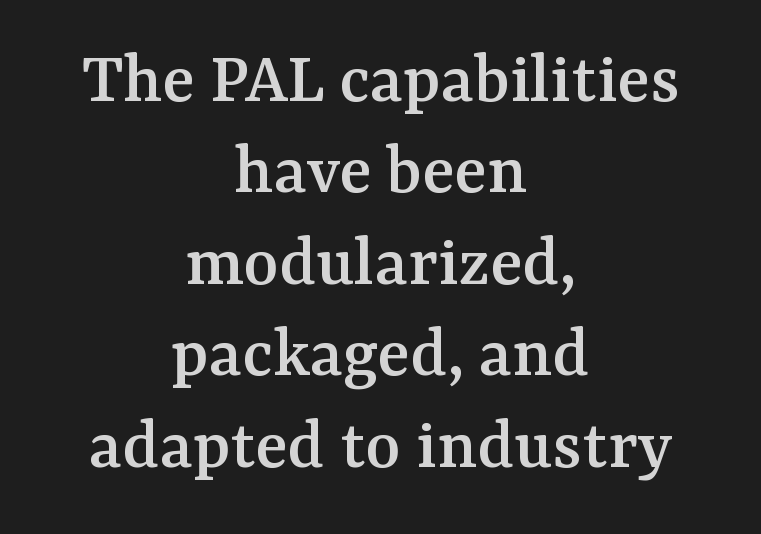
{"serif": "yes", "italic": "no", "width": "normal", "stroke_contrast": "medium", "x_height": "medium", "monospaced": "no", "underline": "no", "align": "center", "line_spacing_ratio": 1.22, "letter_spacing": "normal", "letter_spacing_em": 0.0, "glyph_px": 75}
